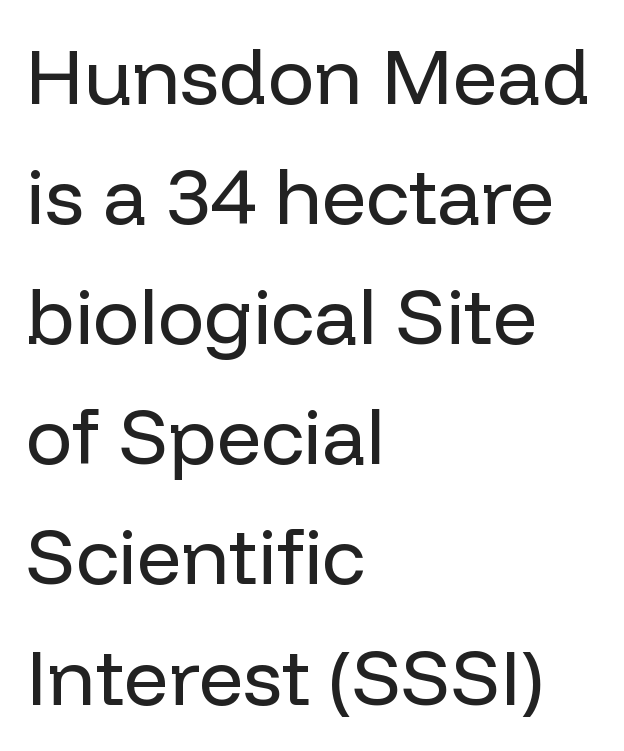
The image shows 78 px regular-weight sans-serif type, upright; set left-aligned, normal line spacing (1.54x), normal letter spacing, not underlined; low stroke contrast and a medium x-height.
